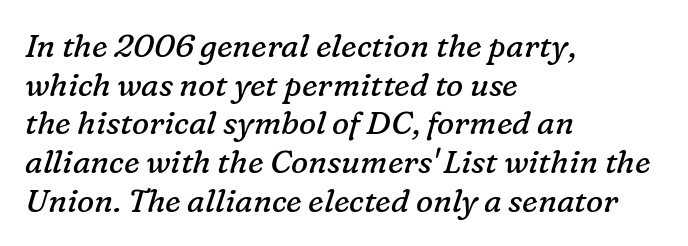
Weight: in the light-to-regular range. The horizontal fit of the characters is conventional and even. Small tapered or slab feet sit at the stroke ends, so this counts as serif. These lines were composed using italics.
